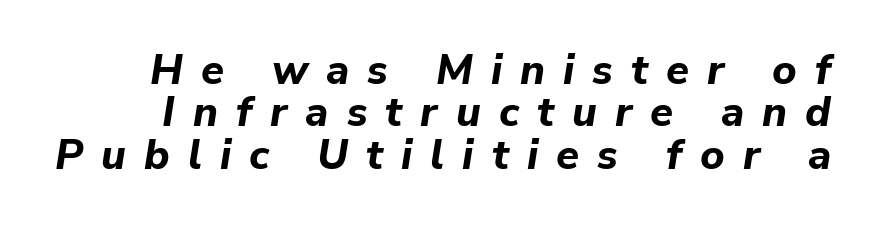
The image shows 42 px bold type, italic (leaning right); set tight line spacing (1.01x), unusually wide letter spacing (+0.43 em), not underlined; low stroke contrast and a medium x-height.
